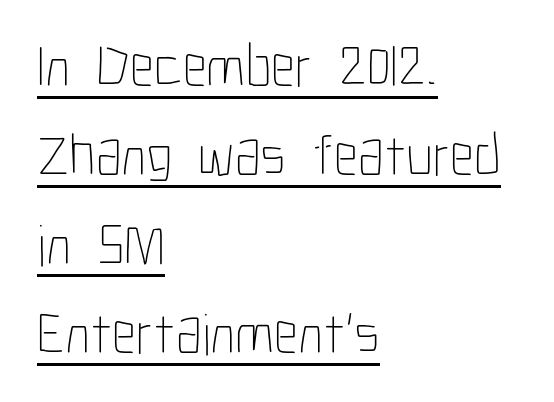
{"italic": "no", "bold": "no", "weight": "thin", "width": "condensed", "stroke_contrast": "low", "x_height": "medium", "monospaced": "no", "underline": "yes", "align": "left", "line_spacing": "normal", "line_spacing_ratio": 1.51, "letter_spacing": "normal", "letter_spacing_em": 0.0, "glyph_px": 59}
